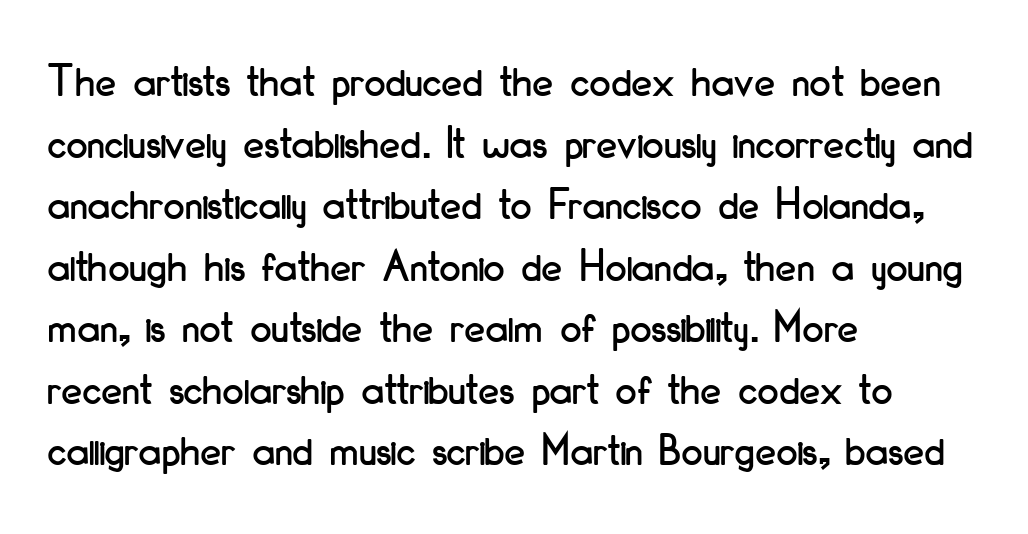
{"serif": "no", "italic": "no", "width": "condensed", "stroke_contrast": "low", "x_height": "small", "monospaced": "no", "underline": "no", "align": "left", "line_spacing": "normal", "line_spacing_ratio": 1.31, "letter_spacing": "normal", "letter_spacing_em": 0.0, "glyph_px": 47}
